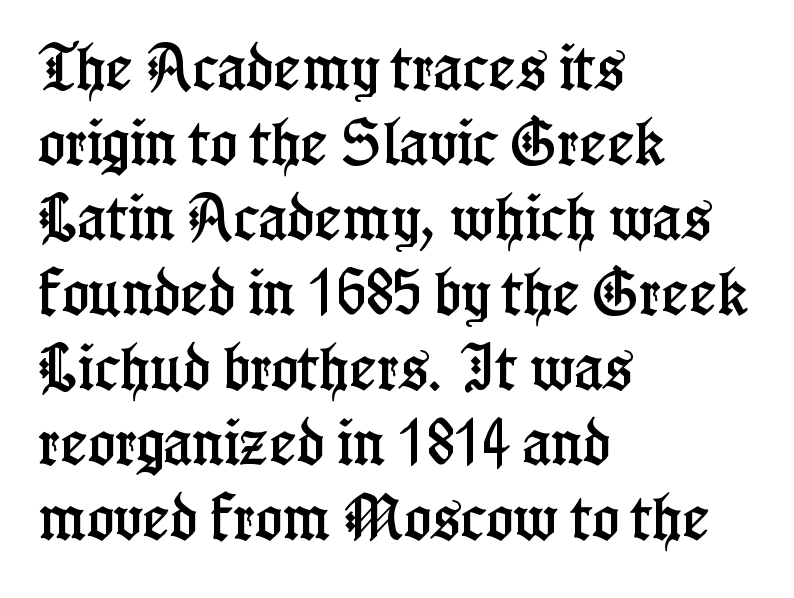
The image shows 51 px condensed serif type, upright; set left-aligned, normal line spacing (1.47x), normal letter spacing, not underlined; low stroke contrast and a medium x-height.
